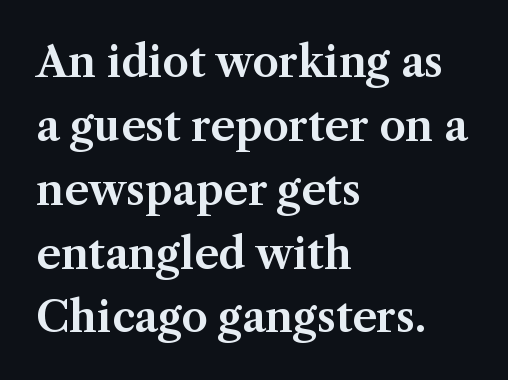
Q: Is the text italic (slanted)? A: No, it is upright.
Q: Is the typeface a serif or a sans-serif typeface? A: Serif.
Q: Is the text underlined? A: No.
Q: How is the paragraph aligned? A: Left-aligned.
Q: Is the spacing between letters normal or unusually wide? A: Normal.
Q: Is the spacing between lines tight, normal or loose? A: Normal.
Q: Width (condensed, normal, or wide)? A: Normal.
Q: Stroke contrast? A: Medium.
Q: x-height? A: Medium.
Q: Monospaced? A: No.
